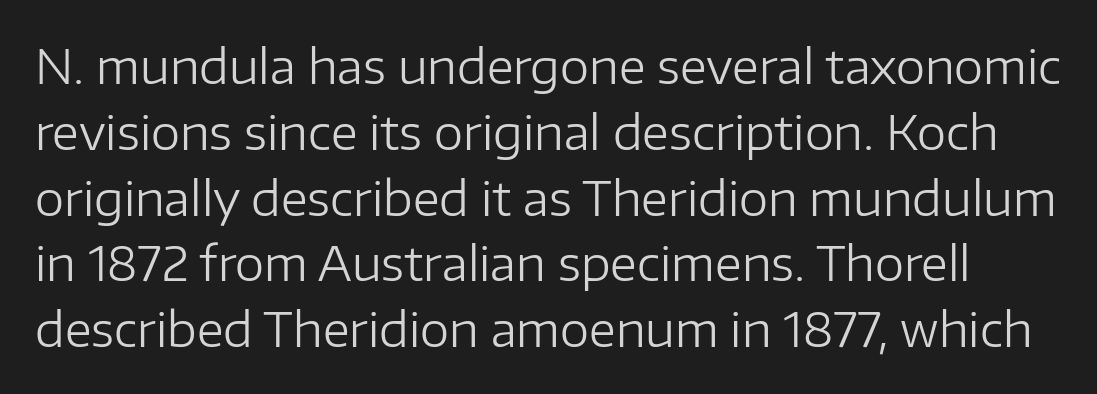
{"serif": "no", "italic": "no", "bold": "no", "weight": "regular", "width": "normal", "stroke_contrast": "low", "x_height": "medium", "monospaced": "no", "underline": "no", "line_spacing": "normal", "line_spacing_ratio": 1.4, "letter_spacing": "normal", "letter_spacing_em": 0.0, "glyph_px": 47}
